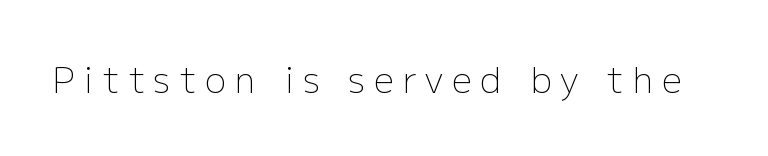
{"serif": "no", "italic": "no", "bold": "no", "weight": "light", "width": "normal", "stroke_contrast": "low", "x_height": "medium", "monospaced": "no", "underline": "no", "letter_spacing": "wide", "letter_spacing_em": 0.26, "glyph_px": 35}
